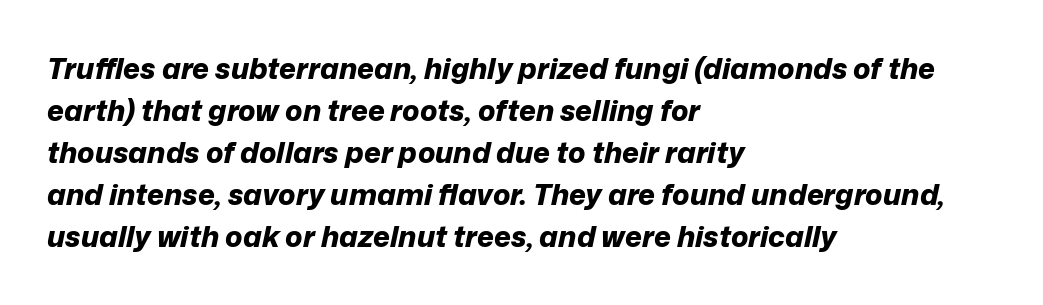
{"italic": "yes", "lean": "right", "slant_degrees": 12, "bold": "yes", "weight": "bold", "width": "normal", "stroke_contrast": "low", "x_height": "medium", "monospaced": "no", "underline": "no", "align": "left", "line_spacing": "normal", "line_spacing_ratio": 1.45, "letter_spacing": "normal", "letter_spacing_em": 0.0, "glyph_px": 29}
